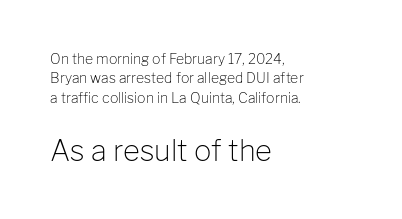
The image shows 29 px light sans-serif type, upright; set left-aligned, normal line spacing (1.39x), normal letter spacing, not underlined; the second (bottom) block is 2.07x larger; low stroke contrast and a medium x-height.
